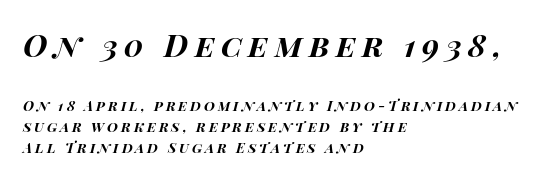
{"italic": "yes", "lean": "right", "slant_degrees": 14, "bold": "yes", "weight": "bold", "width": "wide", "stroke_contrast": "high", "x_height": "large", "monospaced": "no", "underline": "no", "align": "left", "line_spacing": "normal", "line_spacing_ratio": 1.51, "letter_spacing": "wide", "letter_spacing_em": 0.21, "larger_block": "first", "size_ratio": 2.21, "glyph_px": 31}
